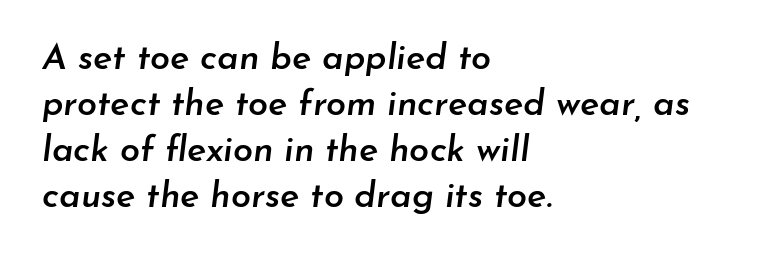
{"italic": "yes", "lean": "right", "slant_degrees": 7, "bold": "semi", "weight": "semibold", "width": "normal", "stroke_contrast": "low", "x_height": "small", "monospaced": "no", "underline": "no", "align": "left", "line_spacing": "normal", "line_spacing_ratio": 1.28, "letter_spacing": "normal", "letter_spacing_em": 0.0, "glyph_px": 36}
